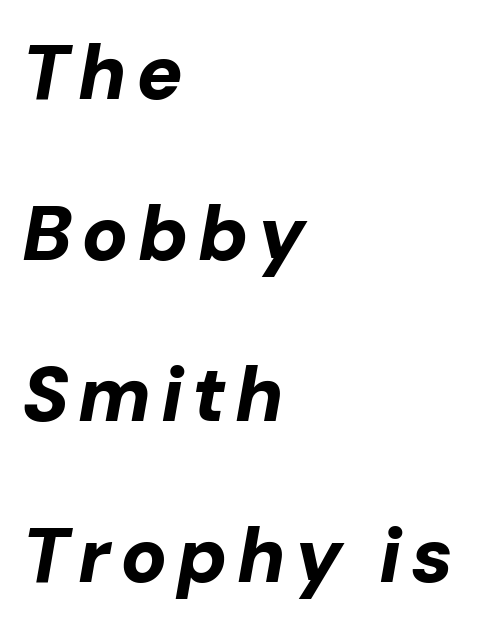
{"italic": "yes", "lean": "right", "slant_degrees": 10, "bold": "yes", "weight": "bold", "width": "normal", "stroke_contrast": "low", "x_height": "medium", "monospaced": "no", "underline": "no", "align": "left", "line_spacing": "loose", "line_spacing_ratio": 2.09, "glyph_px": 77}
